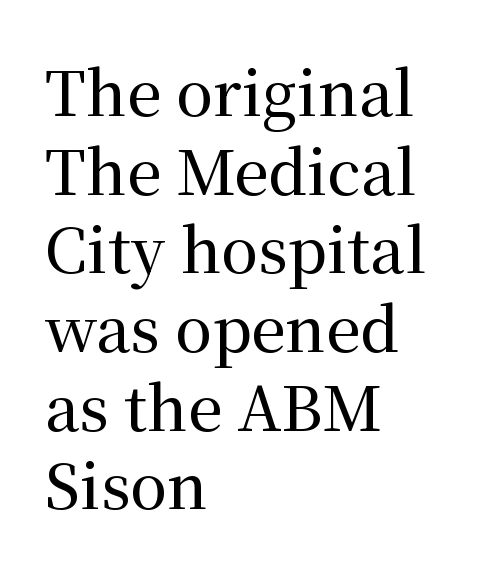
Horizontal bands of white between lines are of average thickness. A typesetter would label this face a serif. Layout note: lines flush left. Any mark beneath the type? The region is blank.
